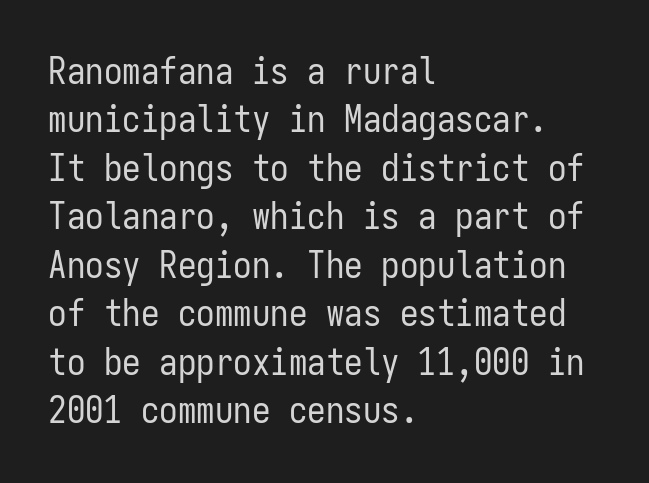
Q: Is the text bold? A: No.
Q: Is the text italic (slanted)? A: No, it is upright.
Q: Is the typeface a serif or a sans-serif typeface? A: Sans-serif.
Q: Is the text underlined? A: No.
Q: How is the paragraph aligned? A: Left-aligned.
Q: Is the spacing between letters normal or unusually wide? A: Normal.
Q: Is the spacing between lines tight, normal or loose? A: Normal.
Q: Width (condensed, normal, or wide)? A: Condensed.
Q: Stroke contrast? A: Low.
Q: x-height? A: Medium.
Q: Monospaced? A: Yes.
